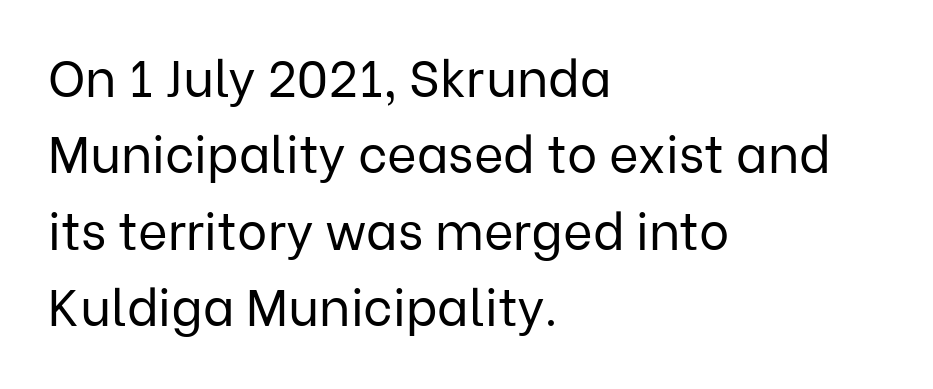
{"serif": "no", "italic": "no", "bold": "no", "weight": "regular", "width": "normal", "stroke_contrast": "low", "x_height": "medium", "monospaced": "no", "underline": "no", "align": "left", "line_spacing": "normal", "line_spacing_ratio": 1.5, "letter_spacing": "normal", "letter_spacing_em": 0.0, "glyph_px": 51}
